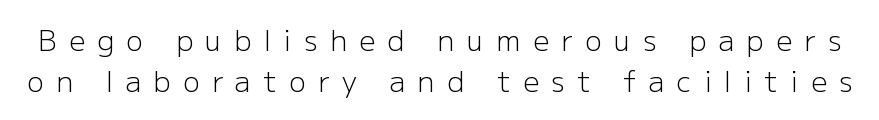
{"serif": "no", "italic": "no", "bold": "no", "weight": "light", "width": "normal", "stroke_contrast": "low", "x_height": "medium", "monospaced": "no", "underline": "no", "line_spacing": "normal", "line_spacing_ratio": 1.48, "letter_spacing": "wide", "letter_spacing_em": 0.45, "glyph_px": 28}
